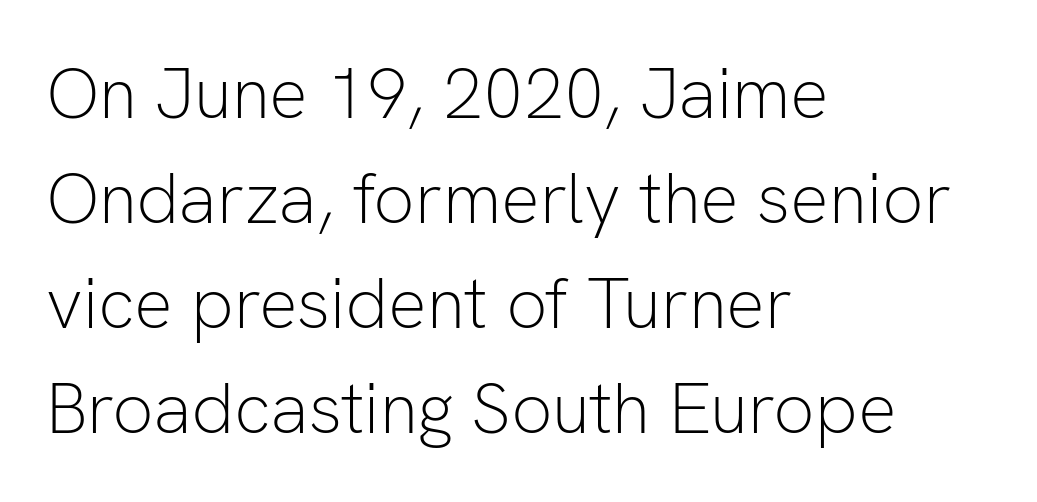
Q: Is the text bold? A: No.
Q: Is the text italic (slanted)? A: No, it is upright.
Q: Is the typeface a serif or a sans-serif typeface? A: Sans-serif.
Q: Is the text underlined? A: No.
Q: How is the paragraph aligned? A: Left-aligned.
Q: Is the spacing between letters normal or unusually wide? A: Normal.
Q: Is the spacing between lines tight, normal or loose? A: Normal.
Q: Width (condensed, normal, or wide)? A: Normal.
Q: Stroke contrast? A: Low.
Q: x-height? A: Medium.
Q: Monospaced? A: No.
